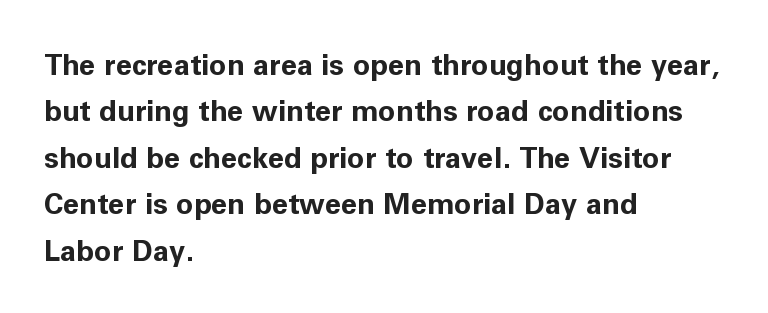
Look at the stroke-to-counter ratio: heavy, a bold. Descenders are the only things crossing below the line. Spacing verdict: proportional, widths tailored to each character. Students, note that the glyphs here touch the page at normal intervals.
